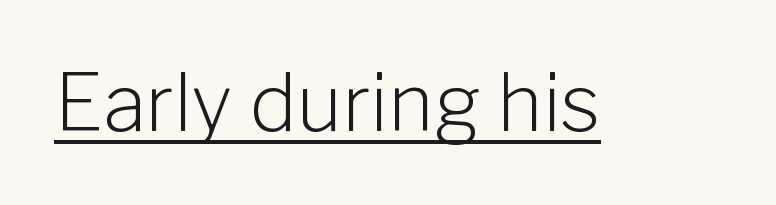
The image shows 79 px light sans-serif type, upright; set normal letter spacing, underlined; low stroke contrast and a medium x-height.
